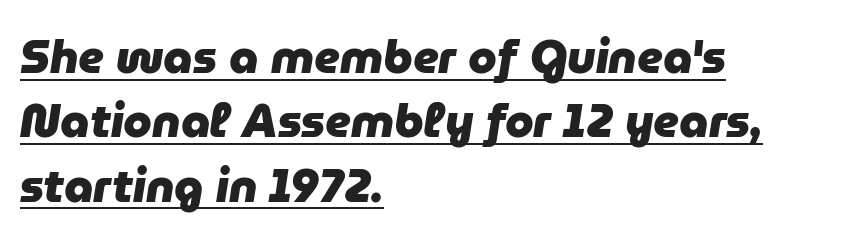
Q: Is the text bold? A: Yes.
Q: Is the text italic (slanted)? A: Yes, it leans right by about 9 degrees.
Q: Is the text underlined? A: Yes.
Q: How is the paragraph aligned? A: Left-aligned.
Q: Is the spacing between letters normal or unusually wide? A: Normal.
Q: Is the spacing between lines tight, normal or loose? A: Normal.
Q: Width (condensed, normal, or wide)? A: Normal.
Q: Stroke contrast? A: Low.
Q: x-height? A: Medium.
Q: Monospaced? A: No.
